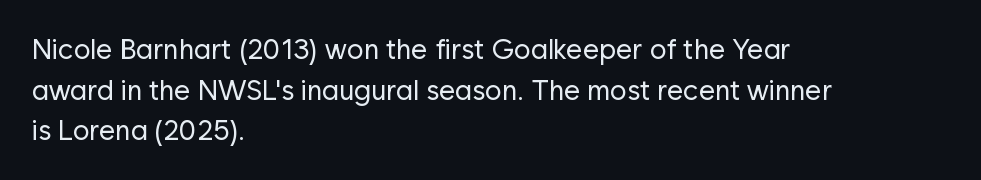
Think of a printed novel: that variable character pitch is what you see here. The strokes carry an ordinary text weight at most. Short and long lines alike share a common starting point at left. The designer went with a sans here, leaving each stem footless. The face used here is rendered with its standard letterfit. Any mark beneath the type? The region is blank.
